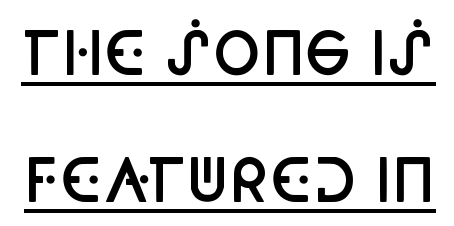
The typography opts for an upright posture over an oblique one. Examine the stroke ends and you'll find no serifs. There is no visible air inserted between adjacent glyphs. Do the characters align in a grid? No, the font is proportional. Honestly, the rows look like they've been pulled way apart. A typographer would call this underscored text.
